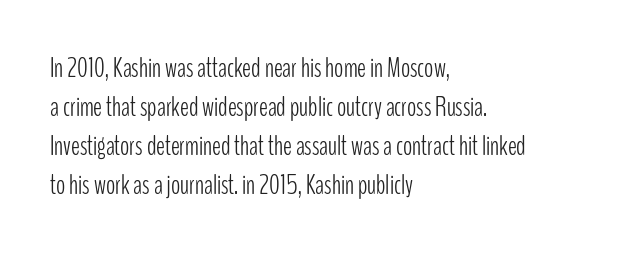
Nothing heavy about these letters — not bold at all. The block of text has a typical density, with ordinary space between rows. Posture: straight, roman, zero tilt. Quick note: underline off. The letterforms sit shoulder to shoulder at normal distance.
